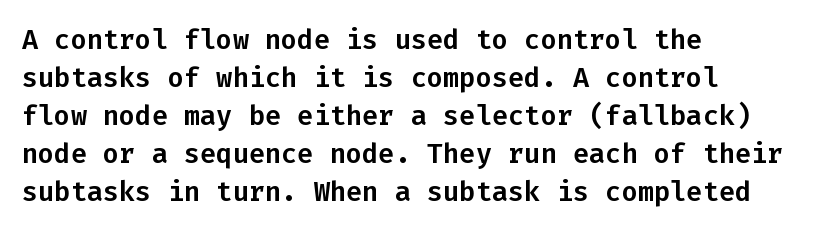
Every stem runs plumb, perpendicular to the baseline. No extra tracking has been applied to these lines. Students, observe: this is what conventionally led text looks like. The rendering anchors every line to the left-hand side. Just letters on the line, the space beneath them empty.
